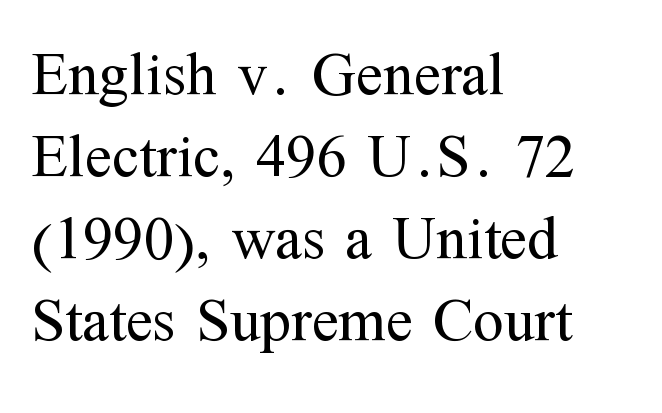
Q: Is the text bold? A: No.
Q: Is the text italic (slanted)? A: No, it is upright.
Q: Is the typeface a serif or a sans-serif typeface? A: Serif.
Q: Is the text underlined? A: No.
Q: How is the paragraph aligned? A: Left-aligned.
Q: Is the spacing between letters normal or unusually wide? A: Normal.
Q: Is the spacing between lines tight, normal or loose? A: Normal.
Q: Width (condensed, normal, or wide)? A: Normal.
Q: Stroke contrast? A: Medium.
Q: x-height? A: Medium.
Q: Monospaced? A: No.
